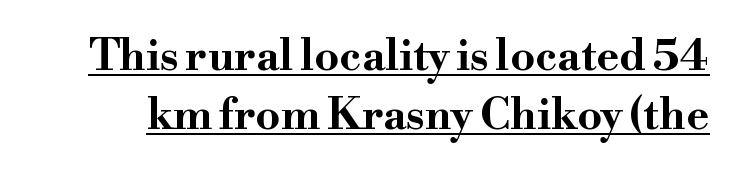
The letters advance in unequal steps, a hallmark of proportional type. Like a heading marked for emphasis, these lines bear an underscore. Inter-character spacing is left at the font's built-in metrics. These lines are composed in type with serifs. Notice how thick the strokes are: this is what a full bold looks like. Characters remain perfectly vertical along every line.
